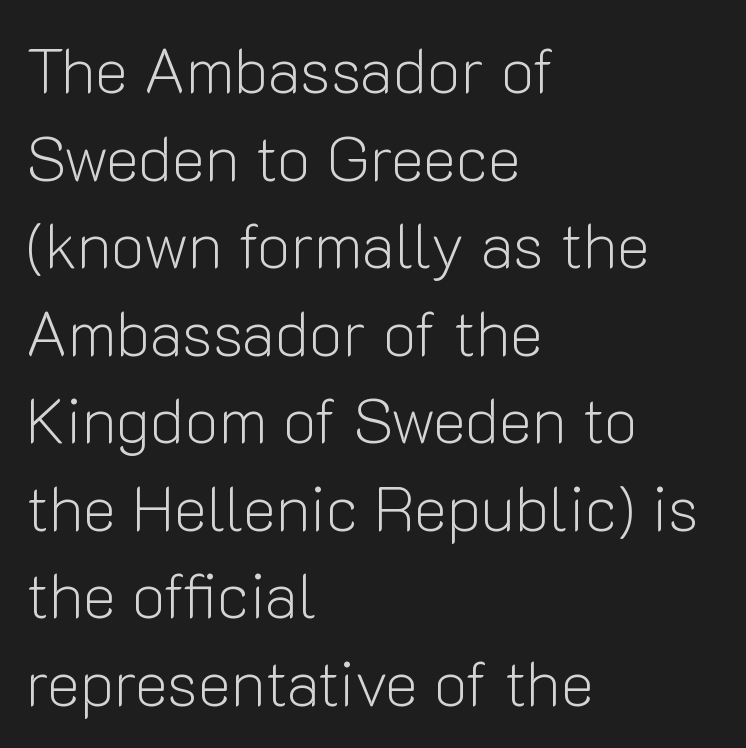
The image shows 63 px light sans-serif type, upright; set left-aligned, normal line spacing (1.39x), normal letter spacing, not underlined; low stroke contrast and a medium x-height.
